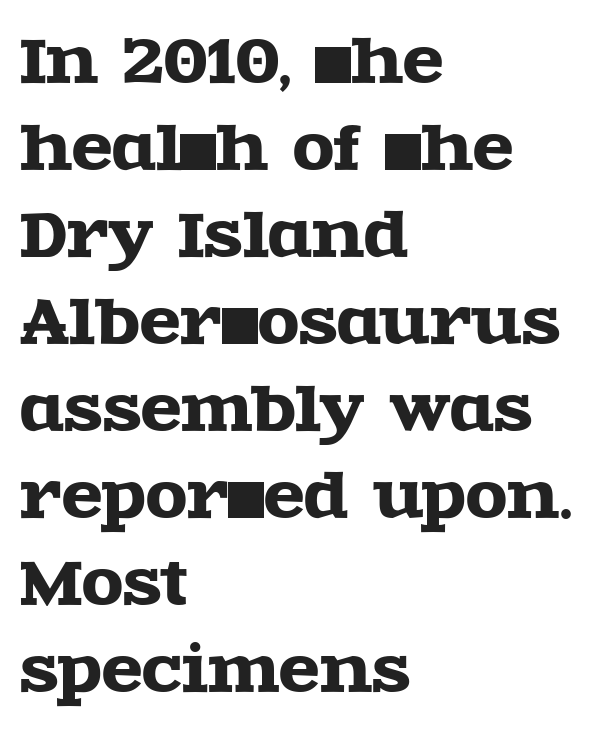
Is the block centered? No — it sits flush against the left margin. Summary of vertical rhythm: regular, with standard interline spacing. Here the designer chose a conventional face with non-uniform glyph widths. Classification — serif. The tracking reads as untouched default to a designer's eye.
